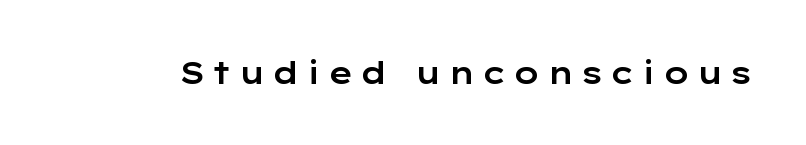
The image shows 31 px wide sans-serif type, upright; set unusually wide letter spacing (+0.2 em), not underlined; low stroke contrast and a medium x-height.
